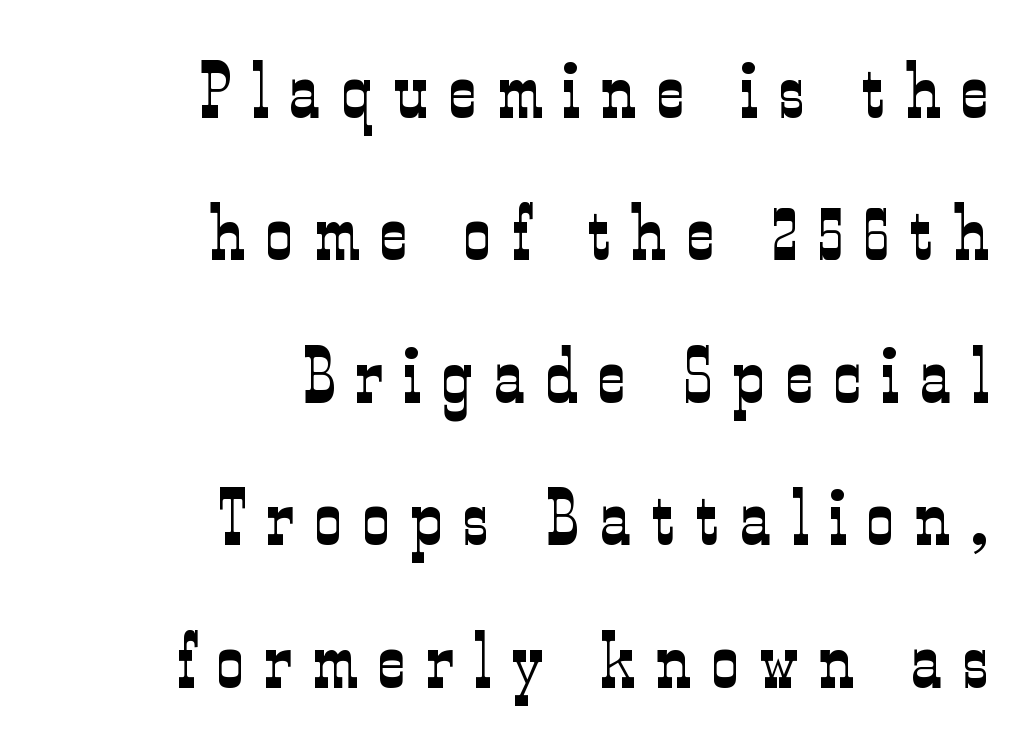
{"serif": "yes", "italic": "no", "bold": "no", "weight": "light", "width": "condensed", "stroke_contrast": "low", "x_height": "medium", "monospaced": "no", "underline": "no", "align": "right", "line_spacing_ratio": 1.85, "letter_spacing": "wide", "letter_spacing_em": 0.27, "glyph_px": 77}
